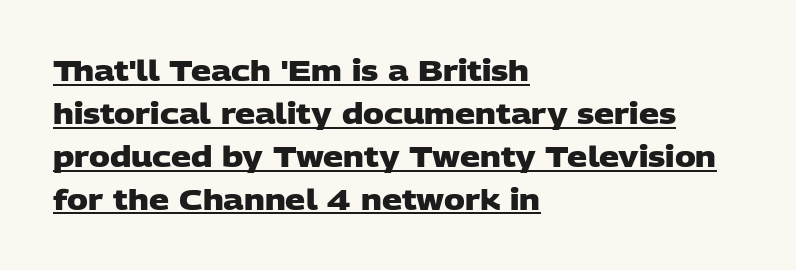
Q: Is the text bold? A: Yes.
Q: Is the typeface a serif or a sans-serif typeface? A: Sans-serif.
Q: Is the text underlined? A: Yes.
Q: How is the paragraph aligned? A: Left-aligned.
Q: Is the spacing between letters normal or unusually wide? A: Normal.
Q: Is the spacing between lines tight, normal or loose? A: Normal.
Q: Width (condensed, normal, or wide)? A: Wide.
Q: Stroke contrast? A: Low.
Q: x-height? A: Large.
Q: Monospaced? A: No.
